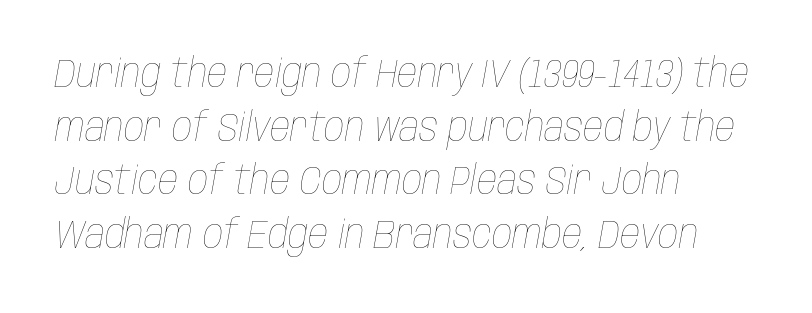
Varying glyph widths throughout — classic text-font behaviour. Is the stroke heavy? The answer is a plain regular-or-lighter. Clear beneath every line of the passage. A typesetter would mark this as italic. The leading is moderate, giving the passage an even texture. The setting favours the left margin, as ordinary paragraphs usually do.
